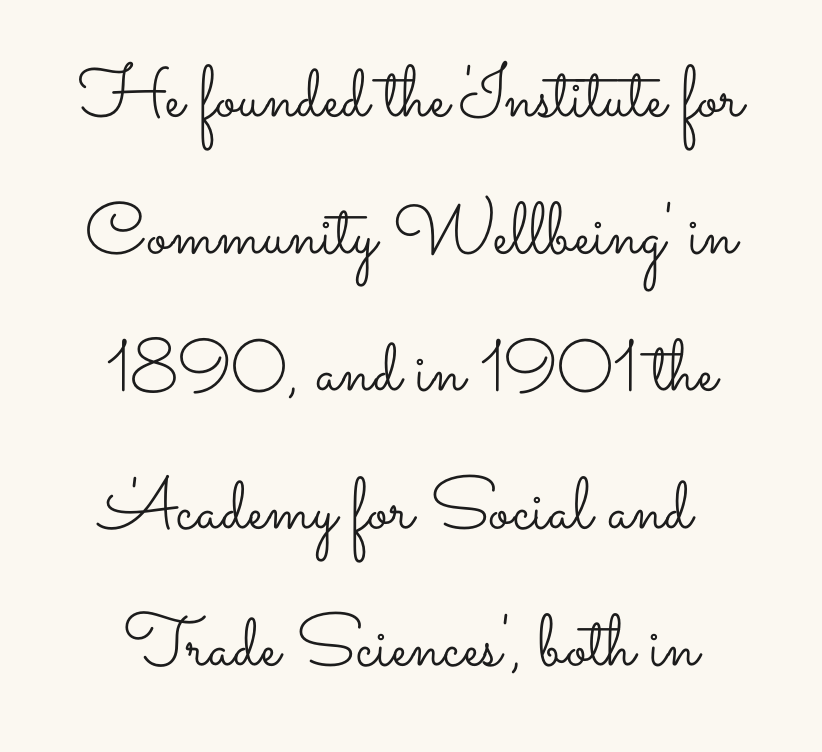
Q: Is the text bold? A: No.
Q: Is the text italic (slanted)? A: Yes.
Q: Is the text underlined? A: No.
Q: How is the paragraph aligned? A: Centered.
Q: Is the spacing between letters normal or unusually wide? A: Normal.
Q: Width (condensed, normal, or wide)? A: Wide.
Q: Stroke contrast? A: Low.
Q: x-height? A: Small.
Q: Monospaced? A: No.
